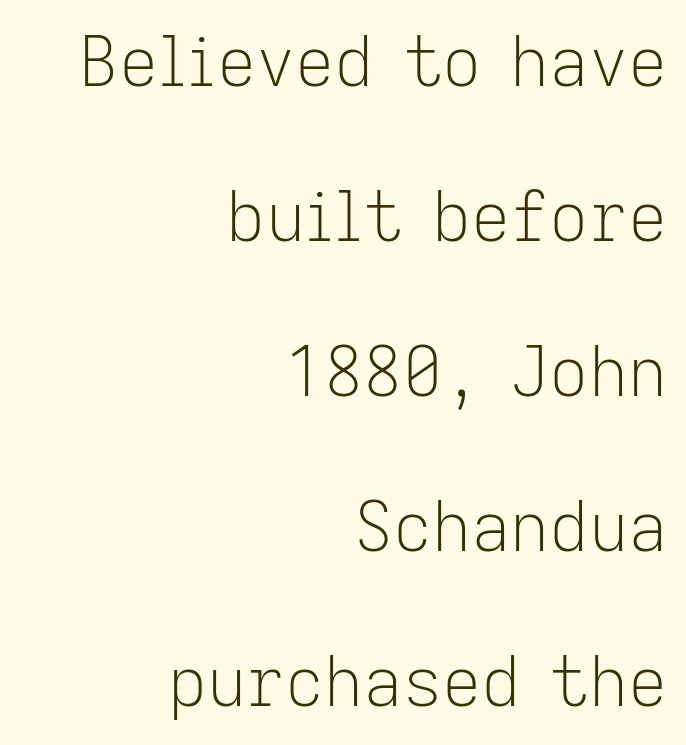
The image shows 68 px light sans-serif type, upright; set right-aligned, loose line spacing (2.28x), normal letter spacing, not underlined; low stroke contrast and a medium x-height.
